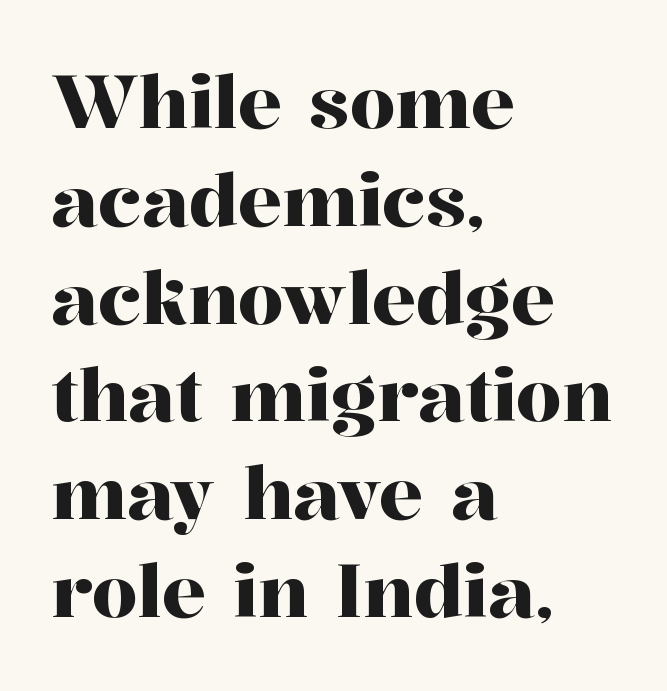
Q: Is the text italic (slanted)? A: No, it is upright.
Q: Is the typeface a serif or a sans-serif typeface? A: Serif.
Q: Is the text underlined? A: No.
Q: How is the paragraph aligned? A: Left-aligned.
Q: Is the spacing between letters normal or unusually wide? A: Normal.
Q: Is the spacing between lines tight, normal or loose? A: Normal.
Q: Width (condensed, normal, or wide)? A: Normal.
Q: Stroke contrast? A: High.
Q: x-height? A: Medium.
Q: Monospaced? A: No.
